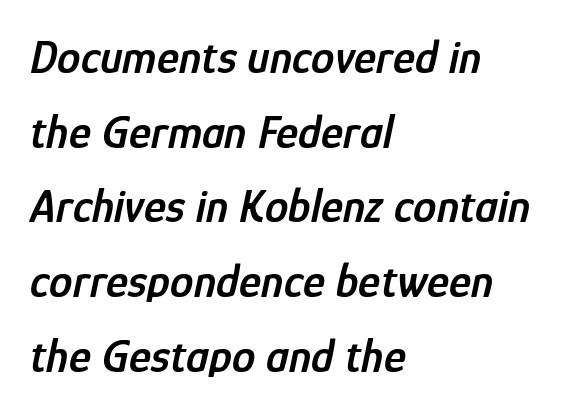
{"italic": "yes", "lean": "right", "slant_degrees": 12, "bold": "semi", "weight": "semibold", "width": "condensed", "stroke_contrast": "low", "x_height": "medium", "monospaced": "no", "underline": "no", "align": "left", "line_spacing": "normal", "line_spacing_ratio": 1.59, "letter_spacing": "normal", "letter_spacing_em": 0.0, "glyph_px": 47}
